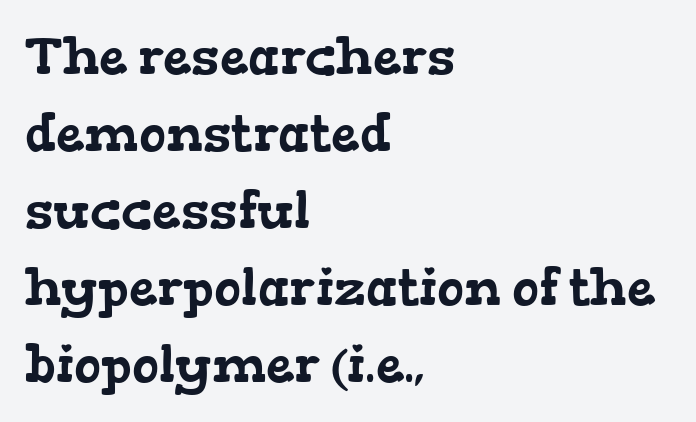
{"serif": "yes", "width": "wide", "stroke_contrast": "low", "x_height": "medium", "monospaced": "no", "underline": "no", "align": "left", "line_spacing": "normal", "line_spacing_ratio": 1.51, "letter_spacing": "normal", "letter_spacing_em": 0.0, "glyph_px": 51}
